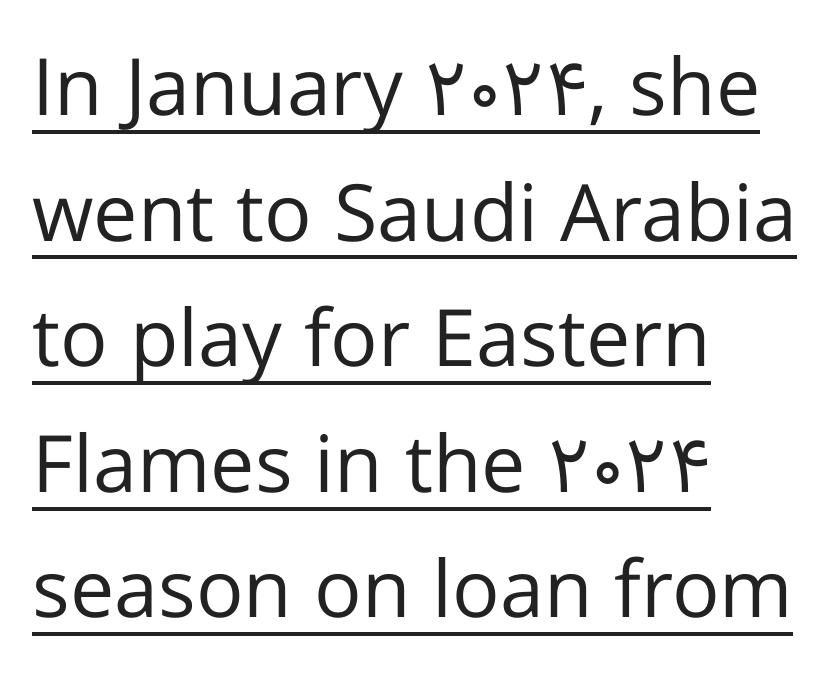
{"serif": "no", "italic": "no", "bold": "no", "weight": "regular", "width": "normal", "stroke_contrast": "low", "x_height": "medium", "monospaced": "no", "underline": "yes", "align": "left", "line_spacing": "normal", "line_spacing_ratio": 1.59, "letter_spacing": "normal", "letter_spacing_em": 0.0, "glyph_px": 79}
